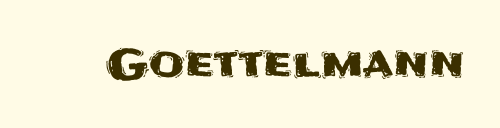
Is the letter spacing exaggerated? No — it looks like the ordinary default. Font category for this specimen: sans-serif. Posture: straight, roman, zero tilt. The words here are not underlined. Note the varied advance widths — an 'i' is clearly narrower than an 'm'.
